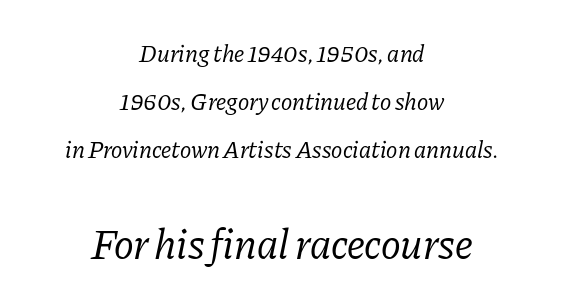
Q: Is the text bold? A: No.
Q: Is the text italic (slanted)? A: Yes, it leans right by about 11 degrees.
Q: Is the typeface a serif or a sans-serif typeface? A: Serif.
Q: Is the text underlined? A: No.
Q: How is the paragraph aligned? A: Centered.
Q: Is the spacing between letters normal or unusually wide? A: Normal.
Q: Is the spacing between lines tight, normal or loose? A: Loose.
Q: Which block of text is set in a larger size, the first (top) or the second (bottom)? A: The second (bottom) one.
Q: Width (condensed, normal, or wide)? A: Normal.
Q: Stroke contrast? A: Low.
Q: x-height? A: Medium.
Q: Monospaced? A: No.
